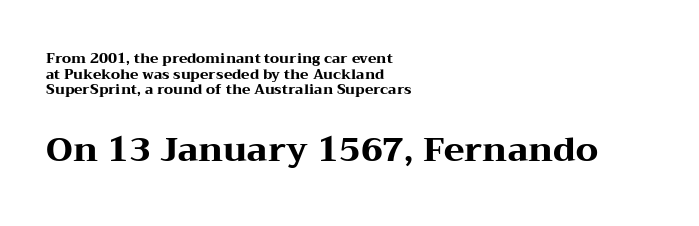
{"serif": "yes", "italic": "no", "bold": "yes", "weight": "heavy", "width": "wide", "stroke_contrast": "medium", "x_height": "medium", "monospaced": "no", "underline": "no", "align": "left", "line_spacing": "tight", "line_spacing_ratio": 1.11, "letter_spacing": "normal", "letter_spacing_em": 0.0, "larger_block": "second", "size_ratio": 2.43, "glyph_px": 34}
